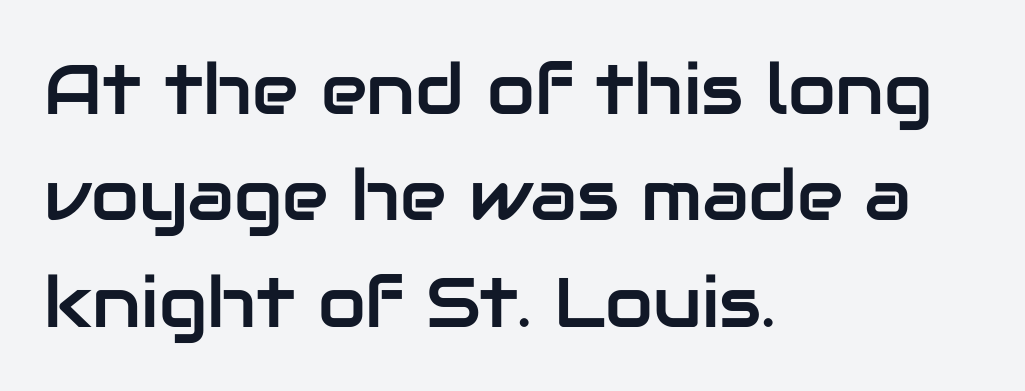
{"serif": "no", "italic": "no", "width": "normal", "stroke_contrast": "low", "x_height": "medium", "monospaced": "no", "underline": "no", "align": "left", "line_spacing": "normal", "line_spacing_ratio": 1.52, "letter_spacing": "normal", "letter_spacing_em": 0.0, "glyph_px": 70}
